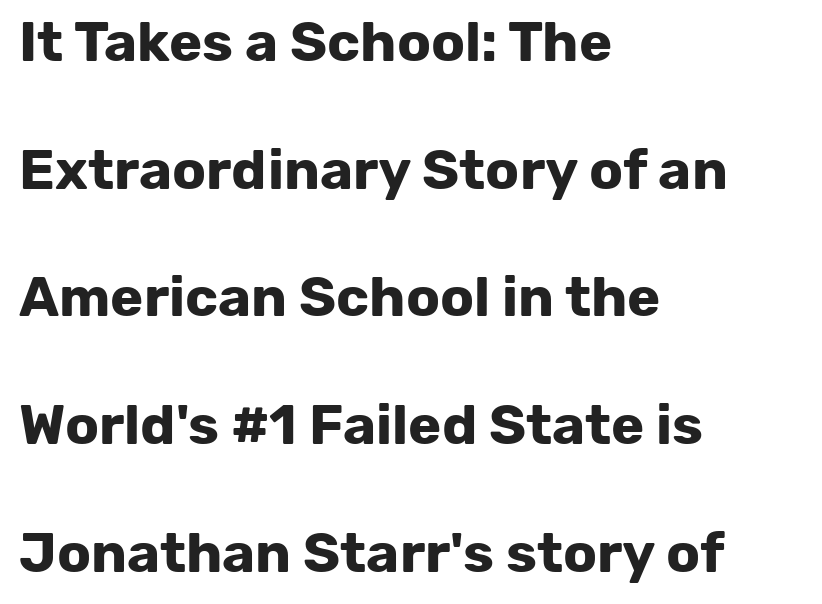
The image shows 56 px bold sans-serif type, upright; set left-aligned, loose line spacing (2.28x), normal letter spacing, not underlined; low stroke contrast and a medium x-height.
